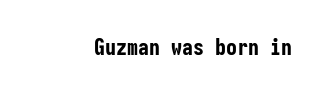
{"italic": "no", "bold": "yes", "underline": "no", "letter_spacing": "normal", "letter_spacing_em": 0.0, "glyph_px": 22}
